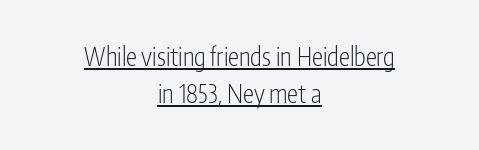
Q: Is the text bold? A: No.
Q: Is the text italic (slanted)? A: No, it is upright.
Q: Is the text underlined? A: Yes.
Q: How is the paragraph aligned? A: Centered.
Q: Is the spacing between letters normal or unusually wide? A: Normal.
Q: Is the spacing between lines tight, normal or loose? A: Normal.
